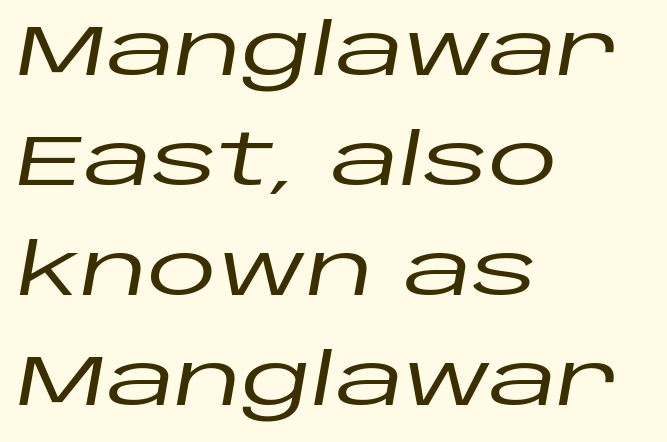
The glyphs are unaccompanied by any horizontal stroke below them. What stands out about the letter spacing? Nothing — it is the standard amount. Looks like regular typesetting: each glyph gets only the width it needs. Left-aligned paragraph, ragged on the right. This sample keeps an unexceptional amount of space between lines. Compared with ordinary roman type, these characters are visibly tilted.
